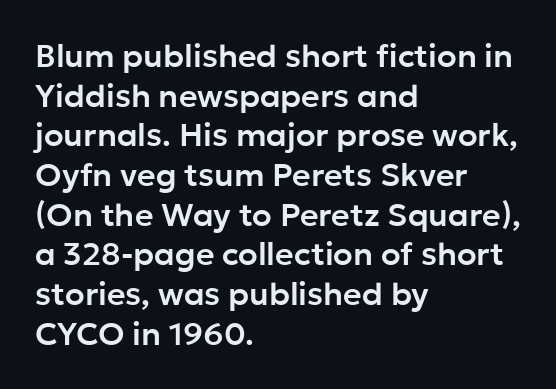
{"serif": "no", "italic": "no", "width": "normal", "stroke_contrast": "low", "x_height": "medium", "monospaced": "no", "underline": "no", "align": "left", "line_spacing_ratio": 1.24, "letter_spacing": "normal", "letter_spacing_em": 0.0, "glyph_px": 32}
